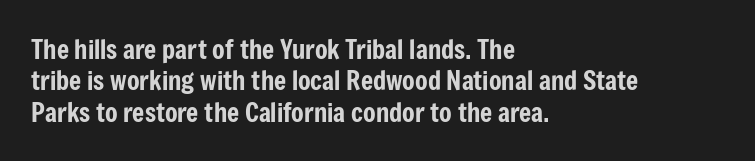
The image shows 26 px text type, upright; set left-aligned, line spacing 1.21x, normal letter spacing, not underlined.
